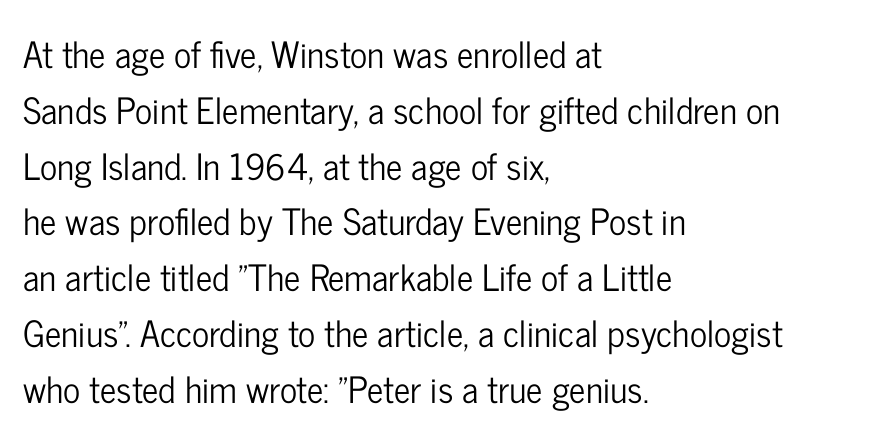
Q: Is the text italic (slanted)? A: No, it is upright.
Q: Is the typeface a serif or a sans-serif typeface? A: Sans-serif.
Q: Is the text underlined? A: No.
Q: How is the paragraph aligned? A: Left-aligned.
Q: Is the spacing between letters normal or unusually wide? A: Normal.
Q: Is the spacing between lines tight, normal or loose? A: Normal.
Q: Width (condensed, normal, or wide)? A: Condensed.
Q: Stroke contrast? A: Low.
Q: x-height? A: Medium.
Q: Monospaced? A: No.
